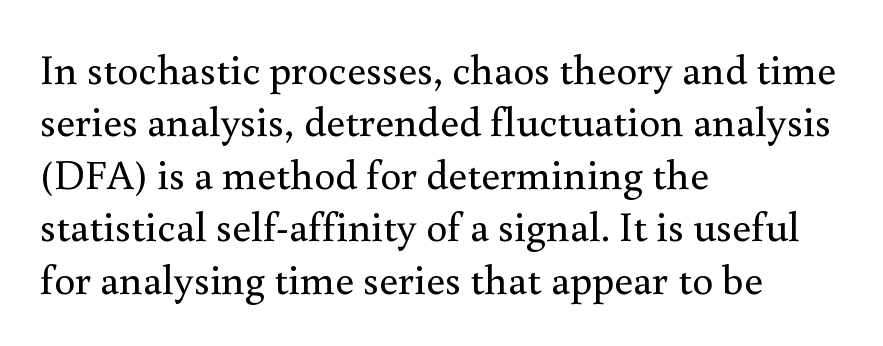
Q: Is the text bold? A: No.
Q: Is the text italic (slanted)? A: No, it is upright.
Q: Is the typeface a serif or a sans-serif typeface? A: Serif.
Q: Is the text underlined? A: No.
Q: How is the paragraph aligned? A: Left-aligned.
Q: Is the spacing between letters normal or unusually wide? A: Normal.
Q: Is the spacing between lines tight, normal or loose? A: Normal.
Q: Width (condensed, normal, or wide)? A: Normal.
Q: Stroke contrast? A: Medium.
Q: x-height? A: Small.
Q: Monospaced? A: No.
